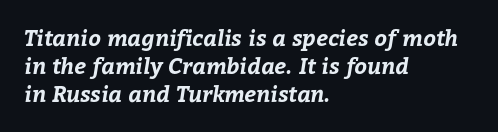
The setting favours the left margin, as ordinary paragraphs usually do. Students, this is bold: see how much ink each stroke carries. The type is set solid horizontally, with unmodified tracking. This rendering features lettering with no underline.
